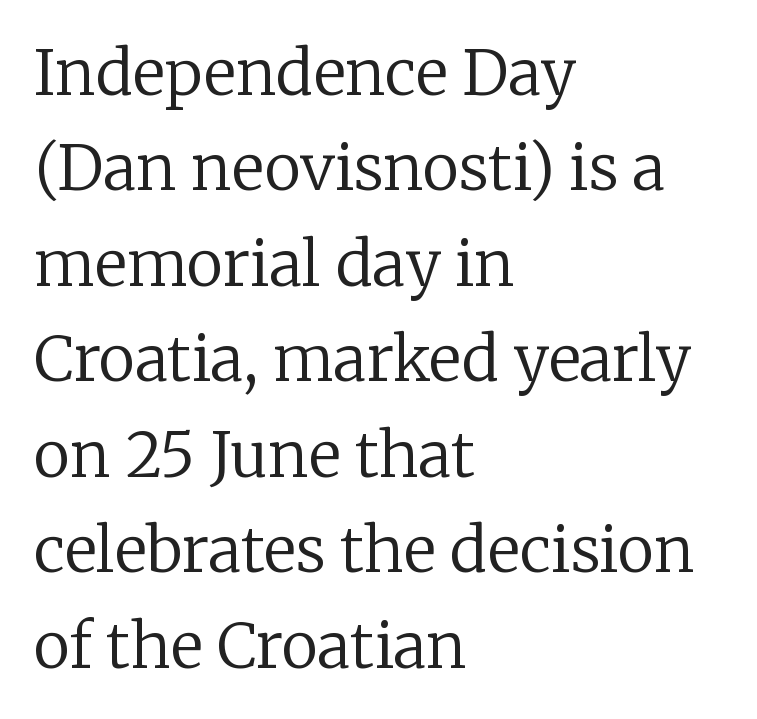
{"serif": "yes", "italic": "no", "bold": "no", "weight": "regular", "width": "normal", "stroke_contrast": "low", "x_height": "medium", "monospaced": "no", "underline": "no", "align": "left", "line_spacing": "normal", "line_spacing_ratio": 1.54, "letter_spacing": "normal", "letter_spacing_em": 0.0, "glyph_px": 62}
